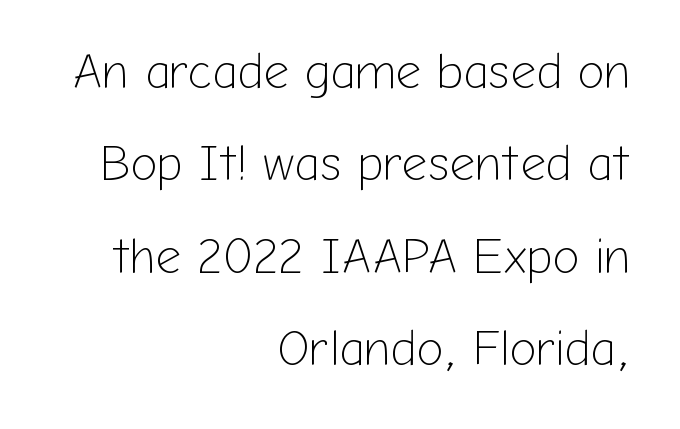
Q: Is the text bold? A: No.
Q: Is the text italic (slanted)? A: No, it is upright.
Q: Is the typeface a serif or a sans-serif typeface? A: Sans-serif.
Q: Is the text underlined? A: No.
Q: How is the paragraph aligned? A: Right-aligned.
Q: Is the spacing between letters normal or unusually wide? A: Normal.
Q: Width (condensed, normal, or wide)? A: Normal.
Q: Stroke contrast? A: Low.
Q: x-height? A: Medium.
Q: Monospaced? A: No.
